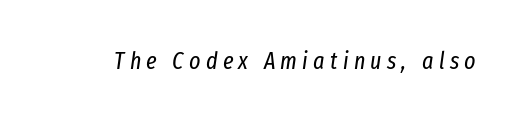
The string is rendered with underlining switched off. Heft: none added — not bold. Loose tracking; the words dissolve into strings of separated letters. The whole block is typeset with a tilt.
